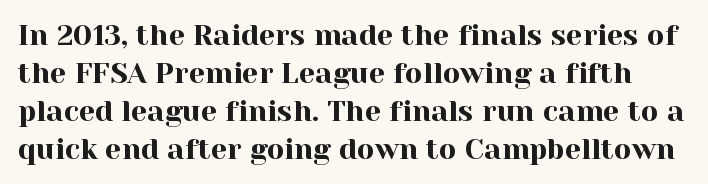
The image shows 29 px serif type, upright; set normal line spacing (1.31x), normal letter spacing, not underlined; a medium x-height.
